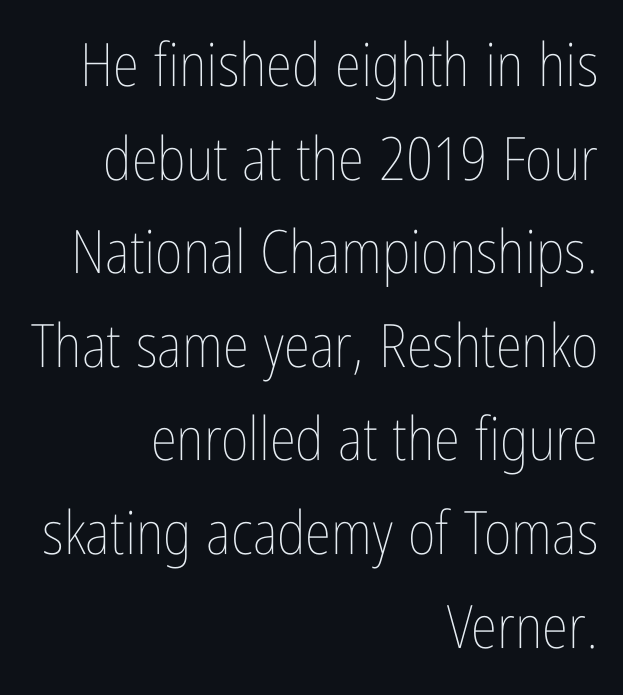
Summary of weight: not heavy and not bold. Typeset ragged left — the right edge is the straight one. If you measured baseline to baseline, you'd find a middling distance. Nobody touched the tracking dial on this one.
